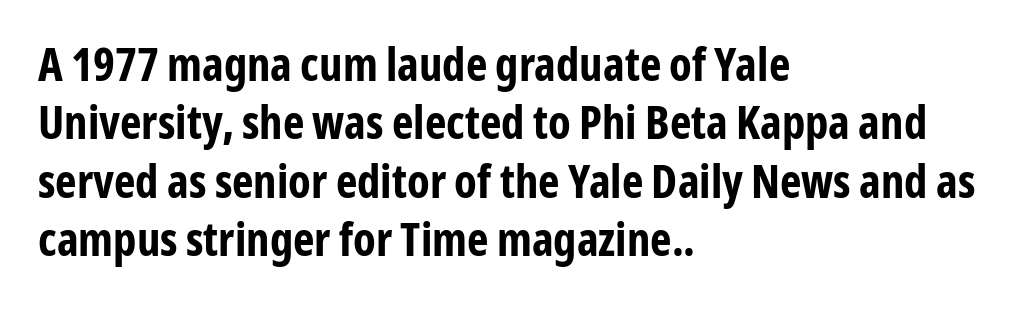
Q: Is the text bold? A: Yes.
Q: Is the text italic (slanted)? A: No, it is upright.
Q: Is the typeface a serif or a sans-serif typeface? A: Sans-serif.
Q: Is the text underlined? A: No.
Q: How is the paragraph aligned? A: Left-aligned.
Q: Is the spacing between letters normal or unusually wide? A: Normal.
Q: Is the spacing between lines tight, normal or loose? A: Normal.
Q: Width (condensed, normal, or wide)? A: Condensed.
Q: Stroke contrast? A: Low.
Q: x-height? A: Medium.
Q: Monospaced? A: No.
